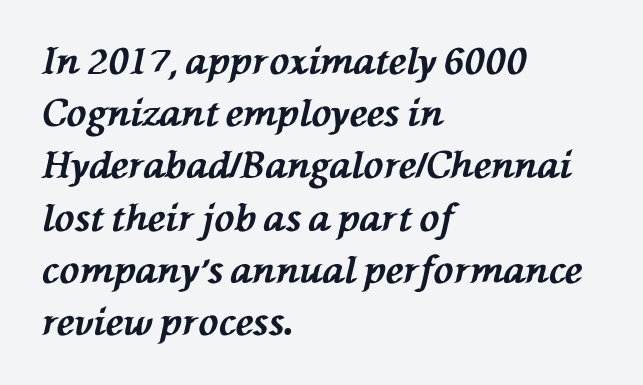
Glyph-to-glyph distance matches everyday printed text. In CSS terms this would be text-align: left. When letters slant like this, we call the style italic. In terms of leading, this rendering sits right in the middle. Proportional: the letters do not fall into vertical columns. As a designer I'd log this as weight 700, bold.
